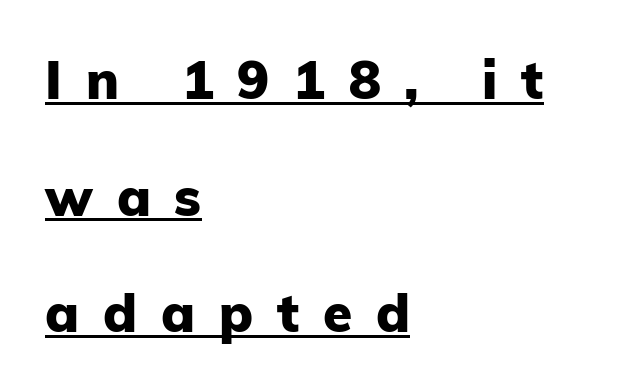
Visually the block forms a straight wall on the left and a jagged coastline on the right. Here the designer chose a conventional face with non-uniform glyph widths. Posture: upright roman. Heavy-handed strokes throughout: this text is bold.
